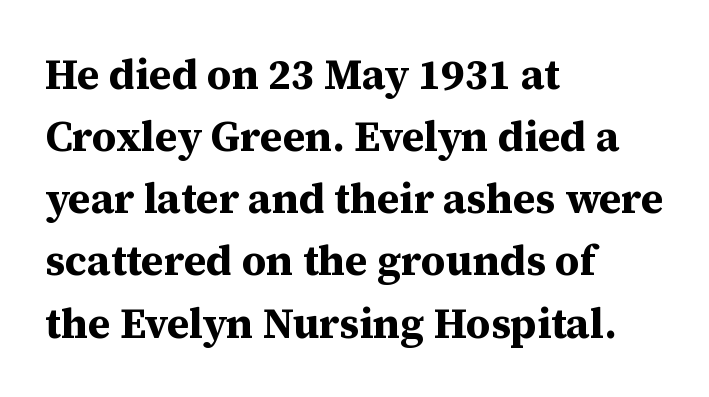
Ascenders rise straight up at ninety degrees. Weight check: bold — yes, fully. Varying glyph widths throughout — classic text-font behaviour. Clear beneath every line of the passage. Visually the block forms a straight wall on the left and a jagged coastline on the right.
